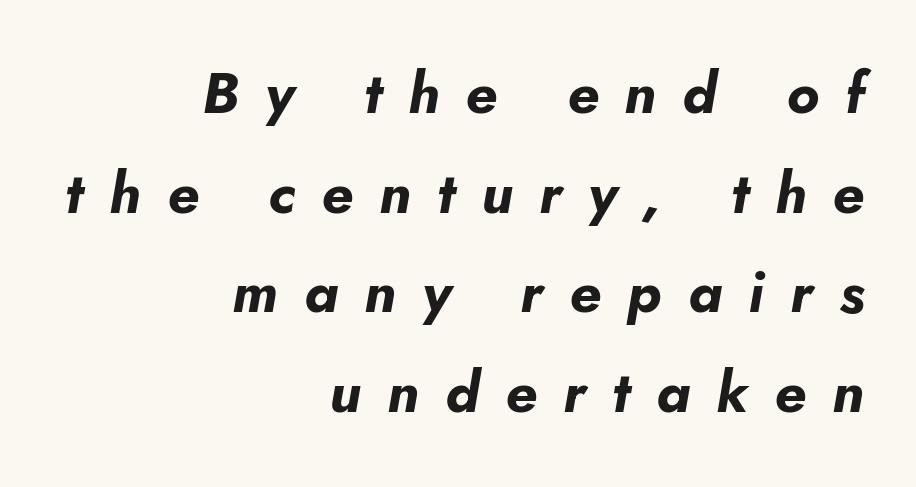
The image shows 57 px bold type, italic (leaning right); set right-aligned, line spacing 1.75x, unusually wide letter spacing (+0.46 em), not underlined; low stroke contrast and a small x-height.
